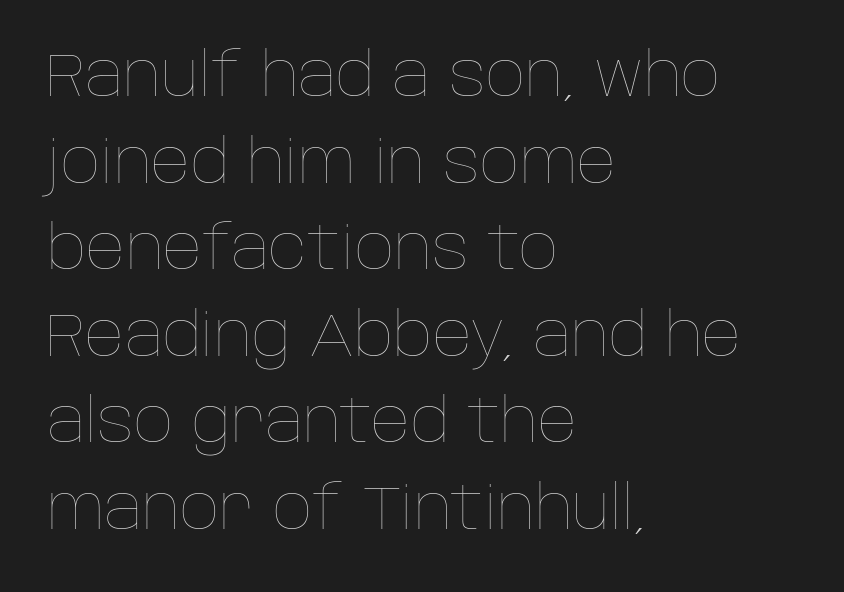
The image shows 61 px thin type, upright; set left-aligned, normal line spacing (1.42x), normal letter spacing, not underlined; low stroke contrast and a large x-height.
